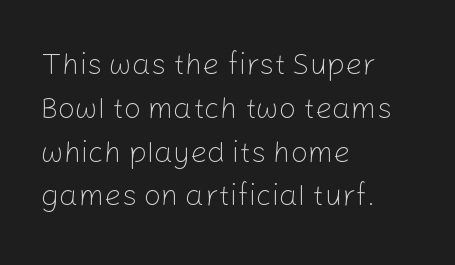
The letters stand upright; this is a roman face. The glyphs in this specimen are sans serif. Whoever set this chose a conventional vertical rhythm. Nothing unusual about the tracking: characters are spaced as the font intends. Alignment: flush left.
